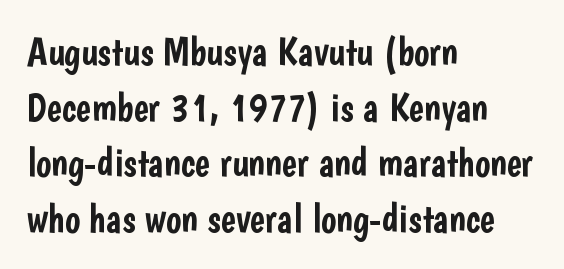
{"serif": "no", "italic": "no", "width": "condensed", "stroke_contrast": "low", "x_height": "medium", "monospaced": "no", "underline": "no", "align": "left", "line_spacing": "normal", "line_spacing_ratio": 1.39, "letter_spacing": "normal", "letter_spacing_em": 0.0, "glyph_px": 40}
